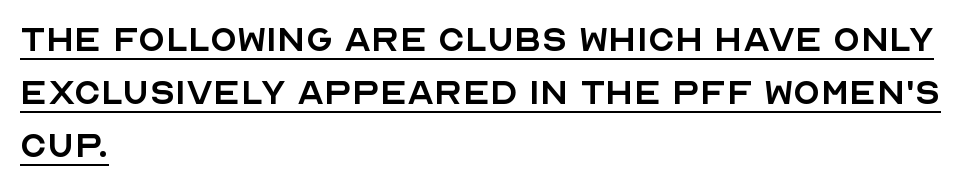
A continuous stroke trails under the words, as in a hyperlink. A typesetter would mark this as roman, not italic. The typesetter chose a ragged-right arrangement here. You could not count columns in this text — the font is proportionally spaced.
